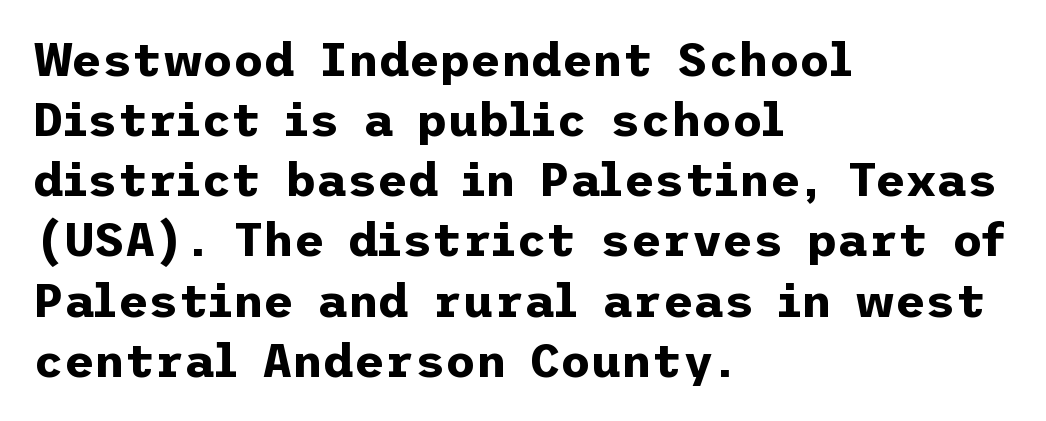
The line texture is even and compact thanks to regular tracking. The typeface chosen for these lines omits serifs. Plain, unruled lines of type. The line-height multiplier appears to be the usual default. The passage shown is emphatically bold. Notice how the passage keeps a crisp vertical edge on the left only.
